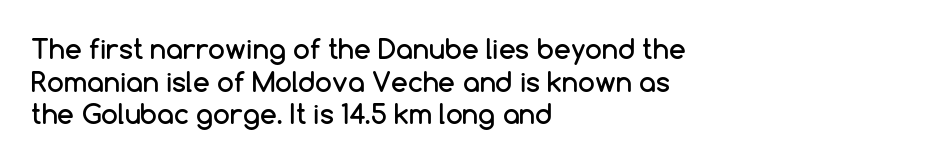
The image shows 27 px text type, upright; set left-aligned, line spacing 1.21x, normal letter spacing, not underlined.
